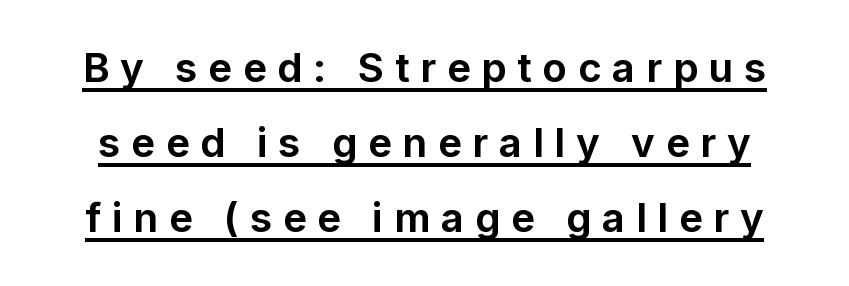
Q: Is the text bold? A: Yes.
Q: Is the text italic (slanted)? A: No, it is upright.
Q: Is the typeface a serif or a sans-serif typeface? A: Sans-serif.
Q: Is the text underlined? A: Yes.
Q: Is the spacing between letters normal or unusually wide? A: Unusually wide.
Q: Width (condensed, normal, or wide)? A: Normal.
Q: Stroke contrast? A: Low.
Q: x-height? A: Medium.
Q: Monospaced? A: No.
